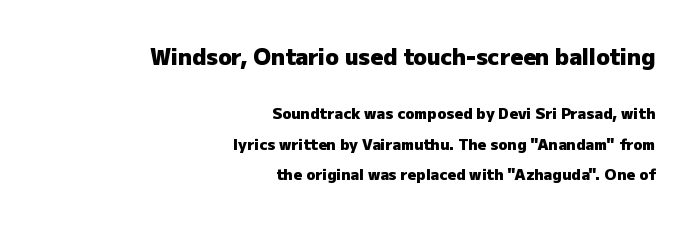
The image shows 22 px bold type, upright; set right-aligned, loose line spacing (2.03x), normal letter spacing, not underlined; the first (top) block is 1.47x larger.
